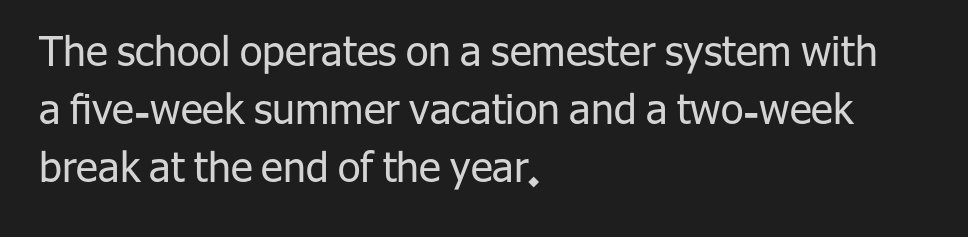
{"serif": "no", "italic": "no", "bold": "no", "weight": "regular", "width": "normal", "stroke_contrast": "low", "x_height": "medium", "monospaced": "no", "underline": "no", "align": "left", "line_spacing": "normal", "line_spacing_ratio": 1.42, "letter_spacing": "normal", "letter_spacing_em": 0.0, "glyph_px": 41}
